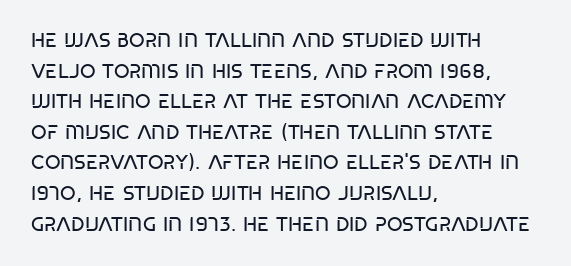
The image shows 20 px text type; set left-aligned, normal line spacing (1.53x), normal letter spacing, not underlined.
